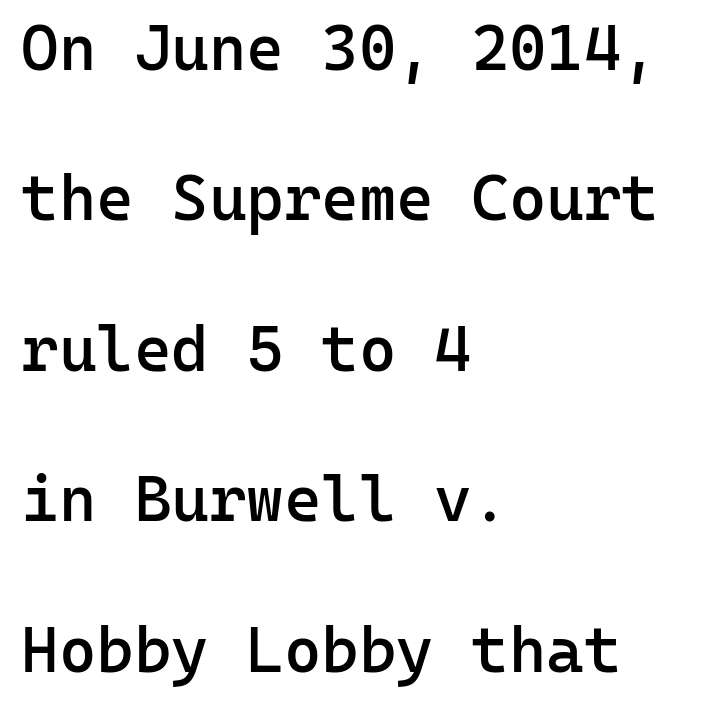
{"serif": "no", "italic": "no", "bold": "semi", "weight": "semibold", "width": "normal", "stroke_contrast": "low", "x_height": "medium", "monospaced": "yes", "underline": "no", "align": "left", "line_spacing": "loose", "line_spacing_ratio": 2.35, "letter_spacing": "normal", "letter_spacing_em": 0.0, "glyph_px": 64}
